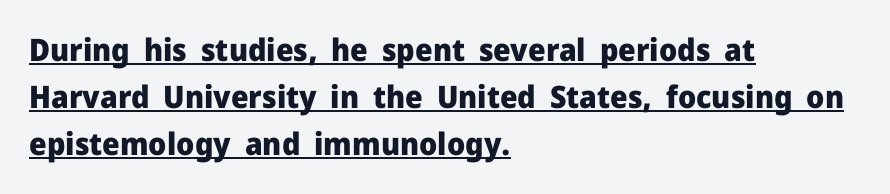
Q: Is the text bold? A: Yes.
Q: Is the text italic (slanted)? A: No, it is upright.
Q: Is the typeface a serif or a sans-serif typeface? A: Sans-serif.
Q: Is the text underlined? A: Yes.
Q: How is the paragraph aligned? A: Left-aligned.
Q: Is the spacing between letters normal or unusually wide? A: Normal.
Q: Is the spacing between lines tight, normal or loose? A: Normal.
Q: Width (condensed, normal, or wide)? A: Normal.
Q: Stroke contrast? A: Low.
Q: x-height? A: Medium.
Q: Monospaced? A: No.
